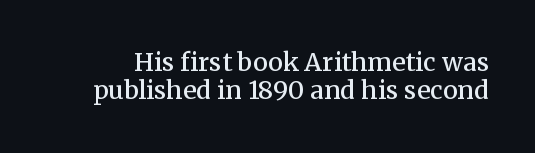
The image shows 25 px text type, upright; set tight line spacing (1.13x), normal letter spacing, not underlined.
